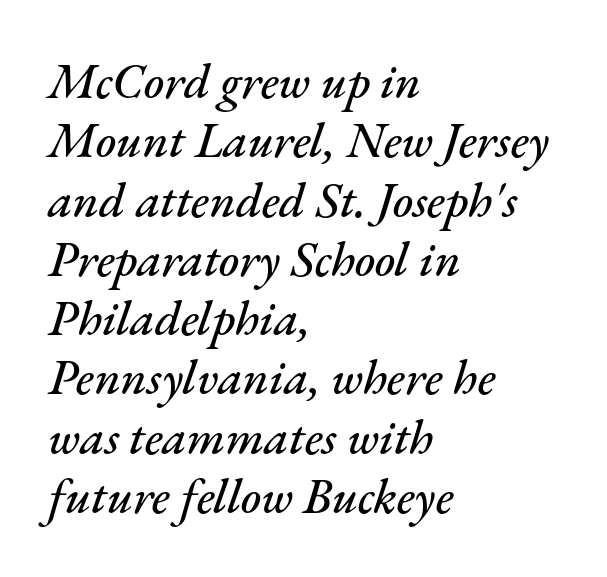
{"italic": "yes", "lean": "right", "slant_degrees": 17, "width": "normal", "stroke_contrast": "medium", "x_height": "small", "monospaced": "no", "underline": "no", "align": "left", "line_spacing_ratio": 1.21, "letter_spacing": "normal", "letter_spacing_em": 0.0, "glyph_px": 49}
